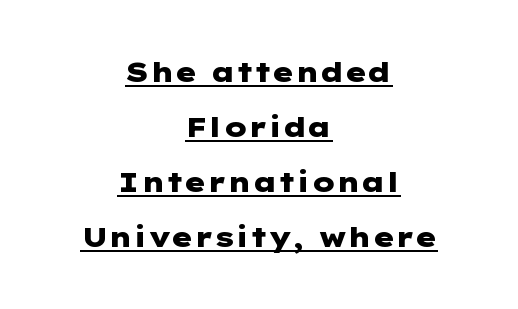
Q: Is the text bold? A: Yes.
Q: Is the text italic (slanted)? A: No, it is upright.
Q: Is the typeface a serif or a sans-serif typeface? A: Sans-serif.
Q: Is the text underlined? A: Yes.
Q: How is the paragraph aligned? A: Centered.
Q: Is the spacing between letters normal or unusually wide? A: Normal.
Q: Is the spacing between lines tight, normal or loose? A: Loose.
Q: Width (condensed, normal, or wide)? A: Wide.
Q: Stroke contrast? A: Low.
Q: x-height? A: Medium.
